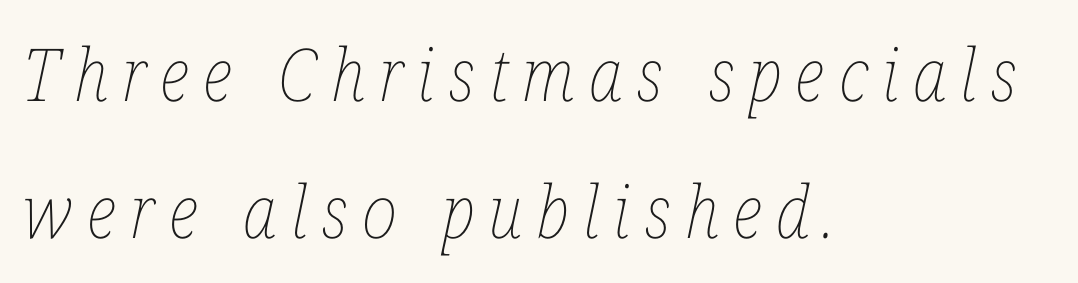
{"italic": "yes", "lean": "right", "slant_degrees": 12, "bold": "no", "weight": "thin", "width": "condensed", "stroke_contrast": "low", "x_height": "medium", "monospaced": "no", "underline": "no", "align": "left", "line_spacing_ratio": 1.88, "glyph_px": 73}
